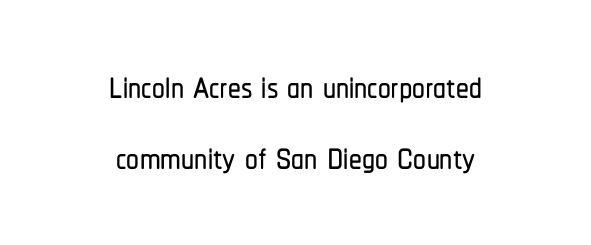
The image shows 51 px condensed sans-serif type, upright; set centered, normal line spacing (1.39x), normal letter spacing, not underlined; low stroke contrast and a medium x-height.
